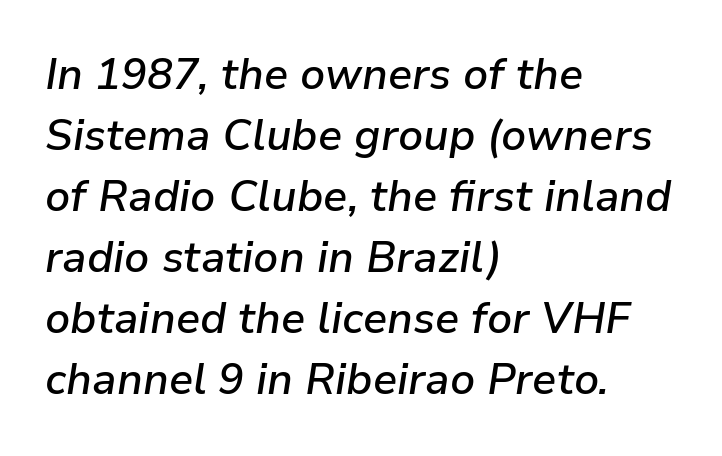
The image shows 43 px semibold type, italic (leaning right); set left-aligned, normal line spacing (1.42x), normal letter spacing, not underlined; low stroke contrast and a medium x-height.
